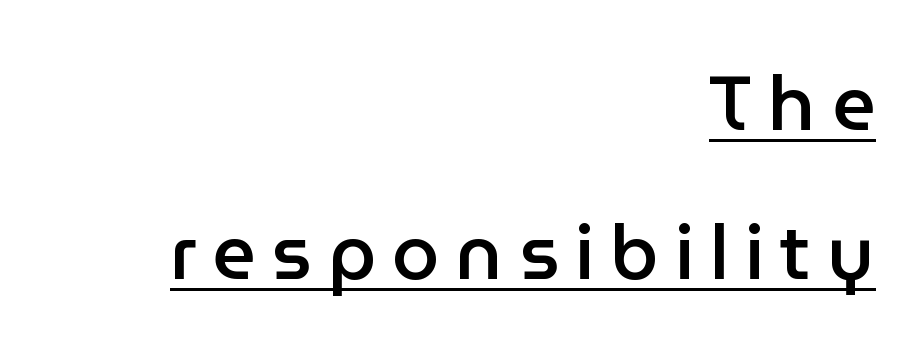
The image shows 76 px semibold sans-serif type, upright; set right-aligned, loose line spacing (1.96x), unusually wide letter spacing (+0.21 em), underlined; low stroke contrast and a medium x-height.
